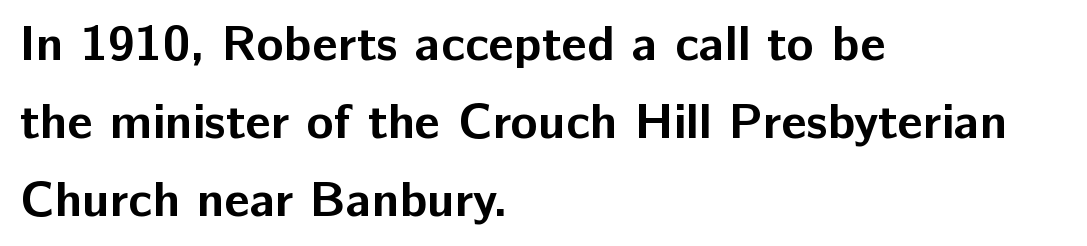
Beneath every word, the page is bare. Typographic density is high because the face is bold. The letters sit at their default tracking, neither squeezed nor spread. Regarding serifs, this sample does without them. This is the regular roman posture of the typeface.
